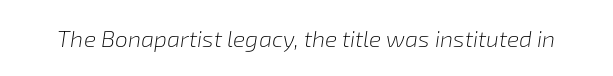
{"italic": "yes", "lean": "right", "slant_degrees": 8, "bold": "no", "underline": "no", "letter_spacing": "normal", "letter_spacing_em": 0.0, "glyph_px": 23}
